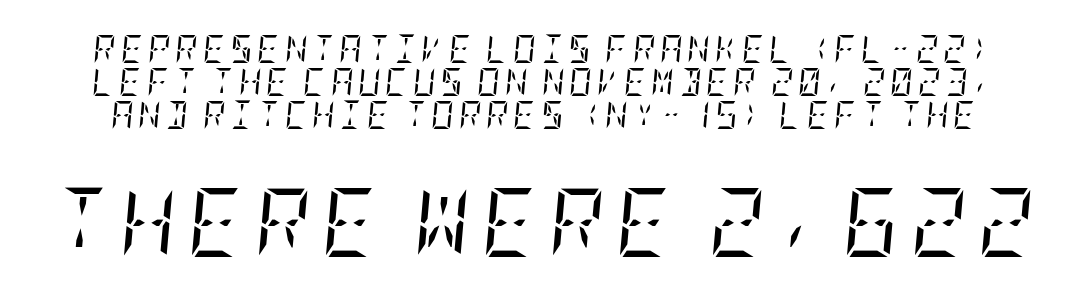
Stroke thickness stays within the range of a standard reading face or lighter. Type without underlining. If you squint, the bottom block still reads clearly — it's the larger of the two. Letterform terminals end in serifs throughout the passage.
